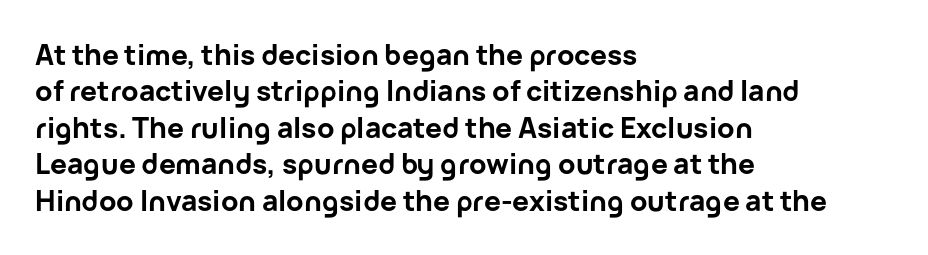
Has an underline been added? It has not. There is no visible air inserted between adjacent glyphs. The ragged edge is on the right, which tells us the setting is flush left. Look at the stroke-to-counter ratio: heavy, a bold. A sans-serif font was chosen for this passage.
